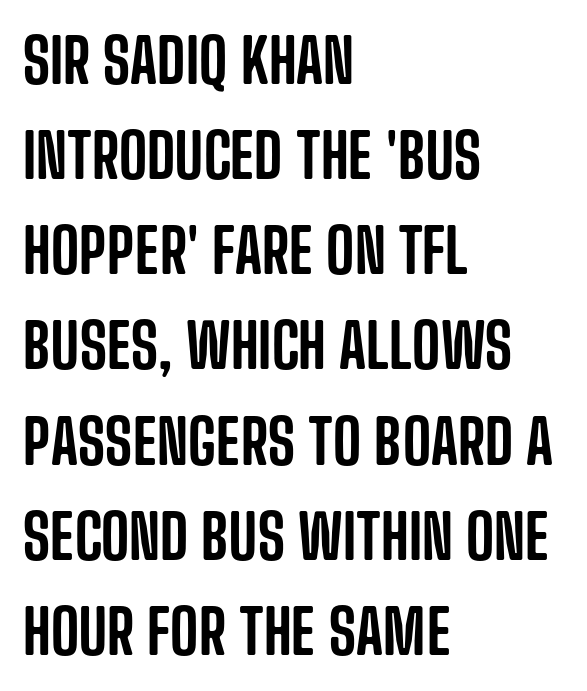
Spacing verdict: proportional, widths tailored to each character. Letter spacing: default. The typesetter chose a ragged-right arrangement here. This block has exactly the height ordinary leading produces.
